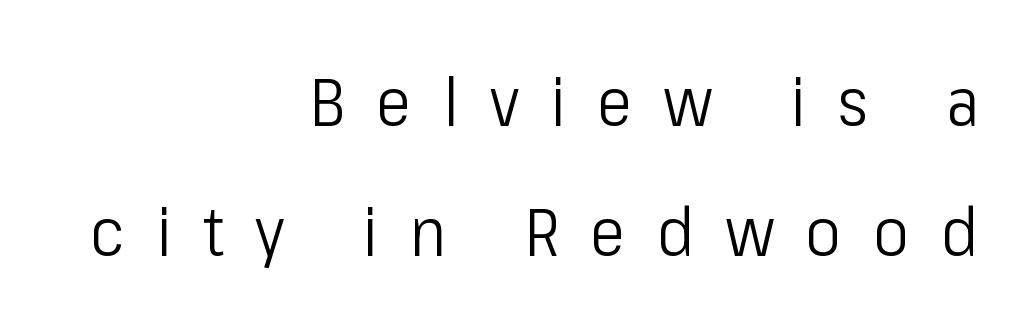
Q: Is the text bold? A: No.
Q: Is the text italic (slanted)? A: No, it is upright.
Q: Is the typeface a serif or a sans-serif typeface? A: Sans-serif.
Q: Is the text underlined? A: No.
Q: How is the paragraph aligned? A: Right-aligned.
Q: Is the spacing between letters normal or unusually wide? A: Unusually wide.
Q: Is the spacing between lines tight, normal or loose? A: Loose.
Q: Width (condensed, normal, or wide)? A: Condensed.
Q: Stroke contrast? A: Low.
Q: x-height? A: Medium.
Q: Monospaced? A: No.
